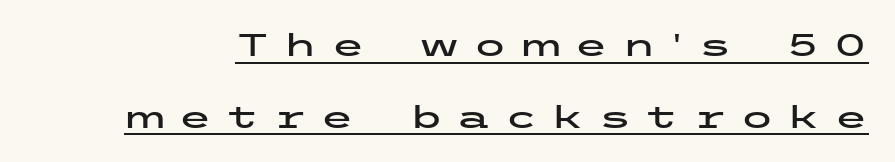
{"serif": "no", "italic": "no", "width": "wide", "stroke_contrast": "low", "x_height": "medium", "underline": "yes", "line_spacing": "loose", "line_spacing_ratio": 2.31, "letter_spacing": "wide", "letter_spacing_em": 0.43, "glyph_px": 31}
